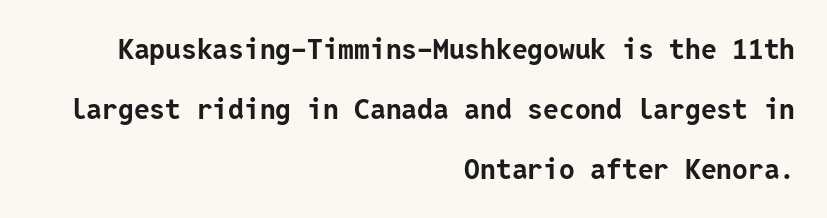
The image shows 28 px bold sans-serif type, upright; set right-aligned, loose line spacing (2.14x), normal letter spacing, not underlined; low stroke contrast and a medium x-height.
